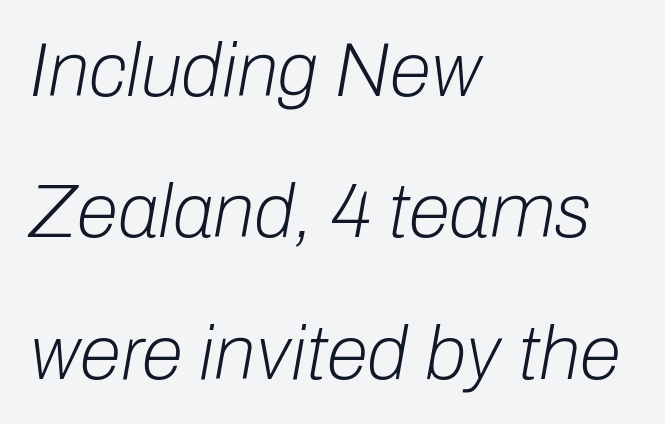
{"italic": "yes", "lean": "right", "slant_degrees": 10, "bold": "no", "weight": "light", "width": "normal", "stroke_contrast": "low", "x_height": "medium", "monospaced": "no", "underline": "no", "align": "left", "line_spacing_ratio": 1.86, "letter_spacing": "normal", "letter_spacing_em": 0.0, "glyph_px": 76}
